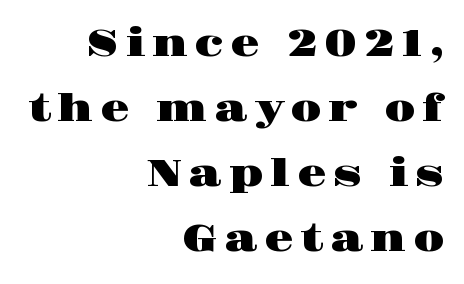
{"serif": "yes", "italic": "no", "width": "wide", "stroke_contrast": "high", "x_height": "large", "monospaced": "no", "underline": "no", "align": "right", "line_spacing_ratio": 1.71, "glyph_px": 38}
